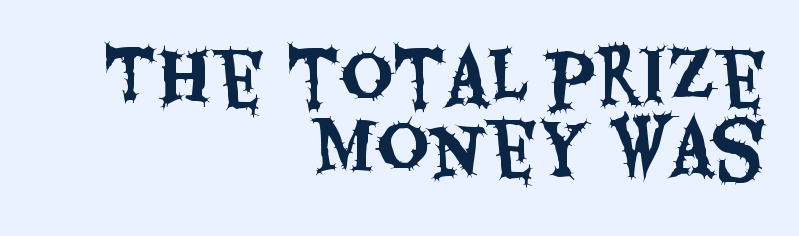
Character widths vary here, with narrow letters taking less room than wide ones. The paragraph has a hard right edge and a soft left edge. Regarding leading, the lines here are crowded together. The font family rendered here belongs to the sans-serif group.
